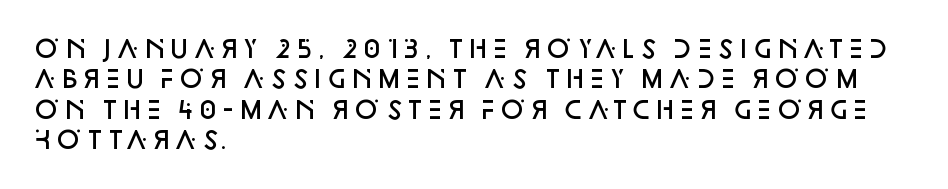
Q: Is the text bold? A: Semi-bold.
Q: Is the text italic (slanted)? A: No, it is upright.
Q: Is the text underlined? A: No.
Q: How is the paragraph aligned? A: Left-aligned.
Q: Is the spacing between letters normal or unusually wide? A: Normal.
Q: Is the spacing between lines tight, normal or loose? A: Normal.
